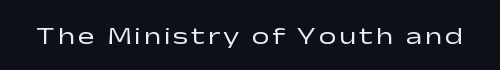
Q: Is the text bold? A: No.
Q: Is the text italic (slanted)? A: No, it is upright.
Q: Is the text underlined? A: No.
